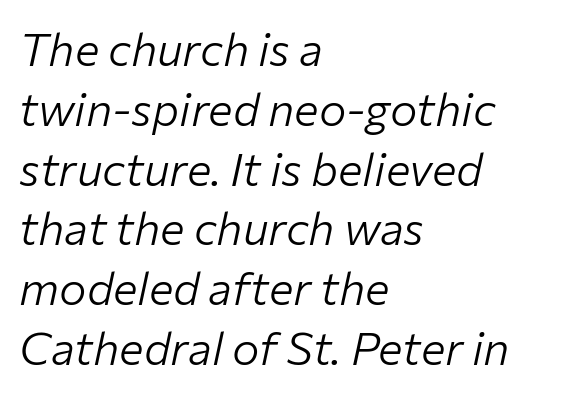
The image shows 46 px light type, italic (leaning right); set left-aligned, normal line spacing (1.3x), normal letter spacing, not underlined; low stroke contrast and a medium x-height.
